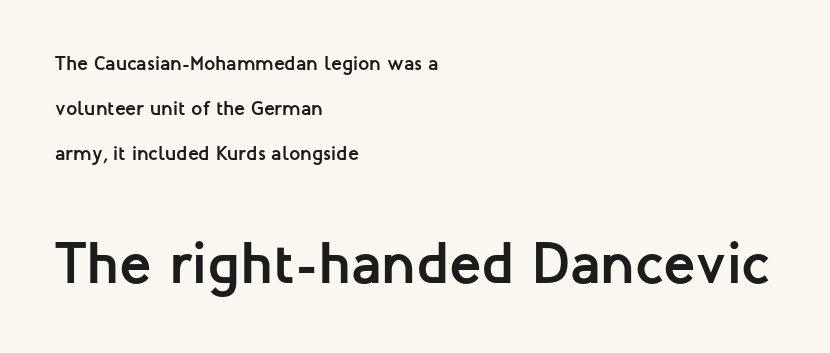
The paragraph has a hard left edge and a soft right edge. The text was rendered using a sans face with plain stroke endings. The axis of the letterforms is exactly vertical. Looks like regular typesetting: each glyph gets only the width it needs.
